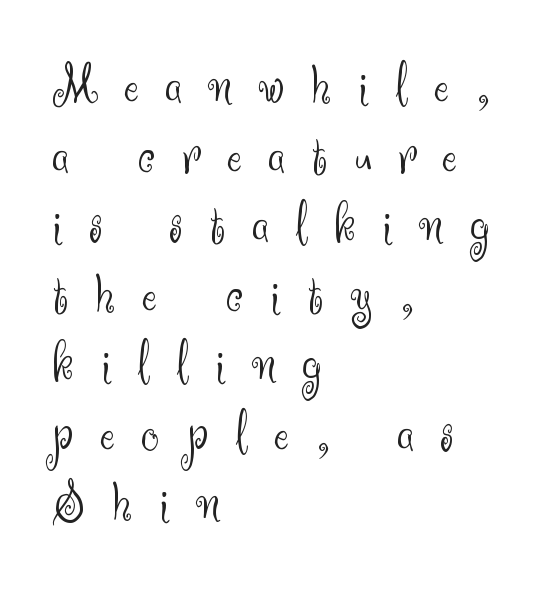
What stands out about the letter spacing? Its width — letters are far apart. Compared with a centered layout, this one pins lines to the left instead. The specimen omits any rule beneath the text block's lines. No extra ink here — the face is not bold. This is the regular roman posture of the typeface.
